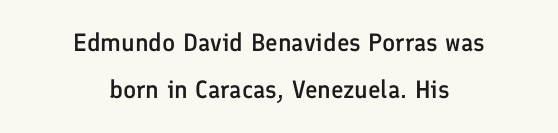
The image shows 25 px text type, upright; set centered, loose line spacing (1.9x), normal letter spacing, not underlined.
